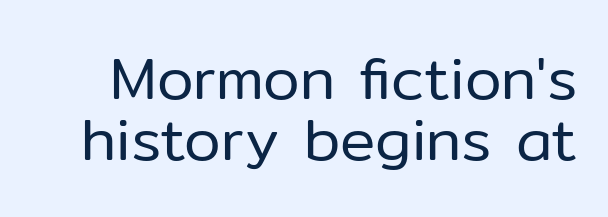
Q: Is the text bold? A: No.
Q: Is the text italic (slanted)? A: No, it is upright.
Q: Is the typeface a serif or a sans-serif typeface? A: Sans-serif.
Q: Is the text underlined? A: No.
Q: Is the spacing between letters normal or unusually wide? A: Normal.
Q: Is the spacing between lines tight, normal or loose? A: Tight.
Q: Width (condensed, normal, or wide)? A: Normal.
Q: Stroke contrast? A: Low.
Q: x-height? A: Medium.
Q: Monospaced? A: No.
